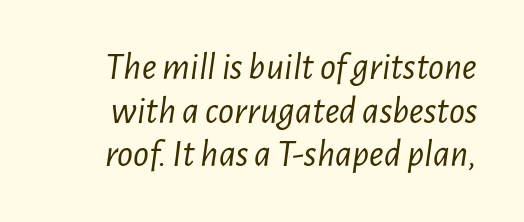
{"italic": "yes", "lean": "right", "slant_degrees": 7, "bold": "no", "weight": "light", "width": "condensed", "stroke_contrast": "low", "x_height": "medium", "monospaced": "no", "underline": "no", "line_spacing": "tight", "line_spacing_ratio": 1.12, "letter_spacing": "normal", "letter_spacing_em": 0.0, "glyph_px": 39}
